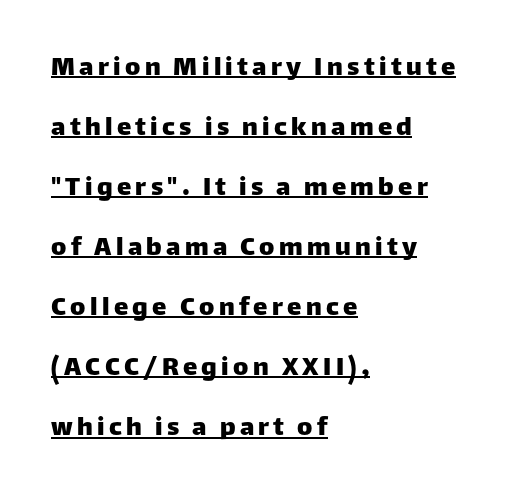
The image shows 29 px sans-serif type, upright; set left-aligned, loose line spacing (2.07x), underlined; low stroke contrast and a large x-height.
